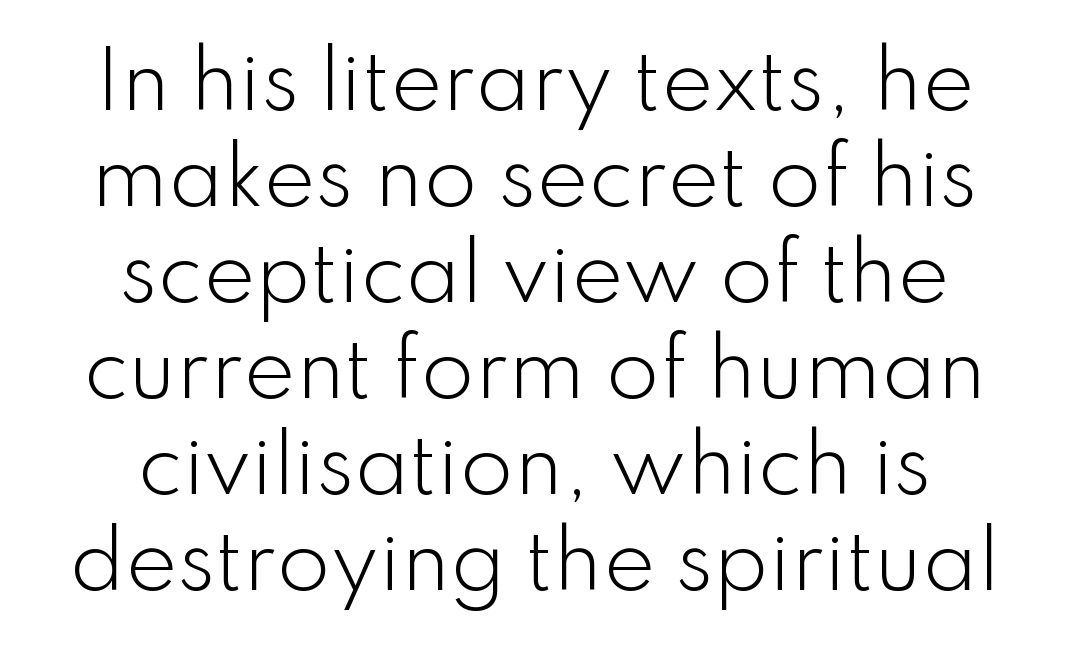
{"serif": "no", "italic": "no", "bold": "no", "weight": "light", "width": "normal", "stroke_contrast": "low", "x_height": "small", "monospaced": "no", "underline": "no", "align": "center", "line_spacing_ratio": 1.23, "letter_spacing": "normal", "letter_spacing_em": 0.0, "glyph_px": 78}
